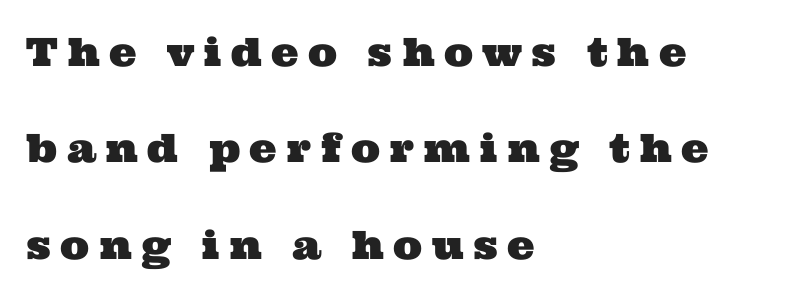
The image shows 39 px wide serif type; set left-aligned, loose line spacing (2.47x), unusually wide letter spacing (+0.24 em), not underlined; medium stroke contrast and a medium x-height.
